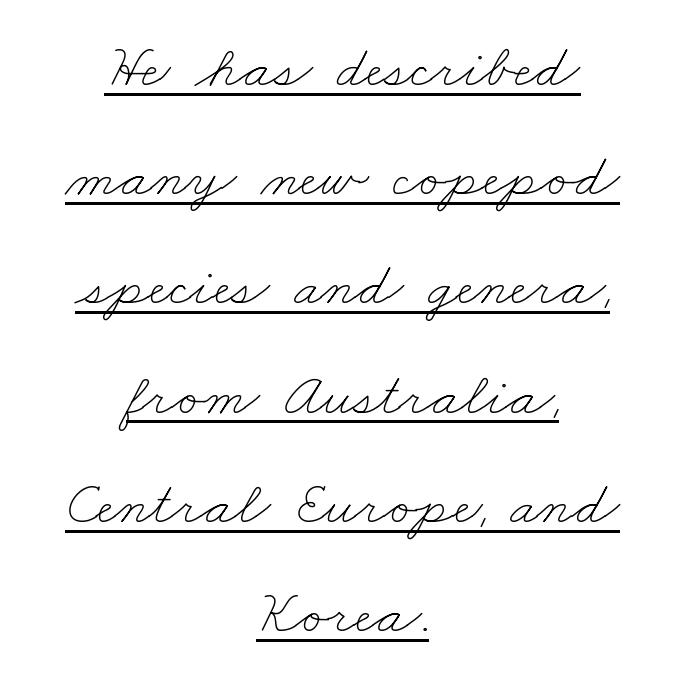
{"bold": "no", "weight": "thin", "width": "wide", "stroke_contrast": "low", "x_height": "small", "monospaced": "no", "underline": "yes", "align": "center", "line_spacing_ratio": 1.79, "letter_spacing": "normal", "letter_spacing_em": 0.0, "glyph_px": 61}
